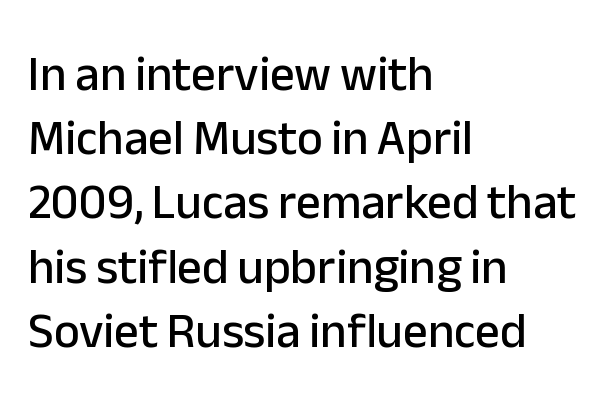
Q: Is the text italic (slanted)? A: No, it is upright.
Q: Is the typeface a serif or a sans-serif typeface? A: Sans-serif.
Q: Is the text underlined? A: No.
Q: How is the paragraph aligned? A: Left-aligned.
Q: Is the spacing between letters normal or unusually wide? A: Normal.
Q: Is the spacing between lines tight, normal or loose? A: Normal.
Q: Width (condensed, normal, or wide)? A: Normal.
Q: Stroke contrast? A: Low.
Q: x-height? A: Medium.
Q: Monospaced? A: No.
